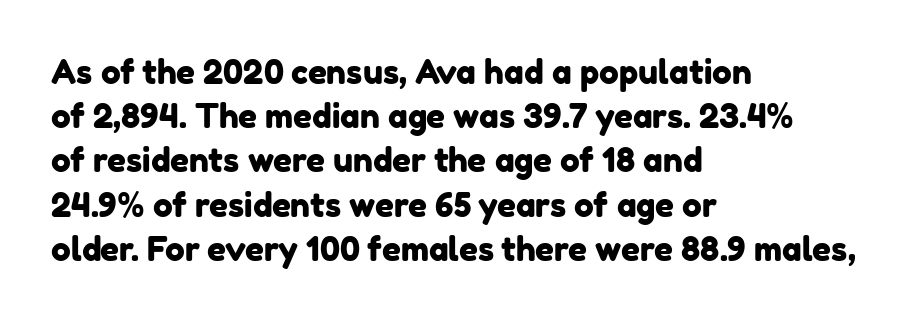
{"serif": "no", "width": "normal", "stroke_contrast": "low", "x_height": "medium", "monospaced": "no", "underline": "no", "align": "left", "line_spacing": "normal", "line_spacing_ratio": 1.34, "letter_spacing": "normal", "letter_spacing_em": 0.0, "glyph_px": 33}
